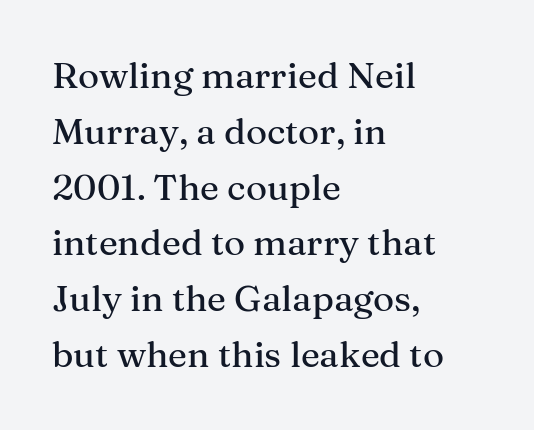
Q: Is the text italic (slanted)? A: No, it is upright.
Q: Is the typeface a serif or a sans-serif typeface? A: Serif.
Q: Is the text underlined? A: No.
Q: How is the paragraph aligned? A: Left-aligned.
Q: Is the spacing between letters normal or unusually wide? A: Normal.
Q: Is the spacing between lines tight, normal or loose? A: Normal.
Q: Width (condensed, normal, or wide)? A: Normal.
Q: Stroke contrast? A: Medium.
Q: x-height? A: Medium.
Q: Monospaced? A: No.
